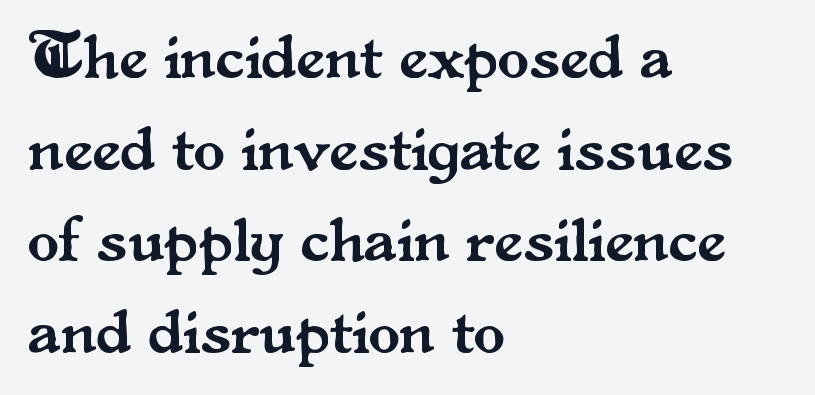
{"serif": "yes", "italic": "no", "width": "normal", "stroke_contrast": "medium", "x_height": "small", "monospaced": "no", "underline": "no", "align": "left", "line_spacing": "normal", "line_spacing_ratio": 1.43, "letter_spacing": "normal", "letter_spacing_em": 0.0, "glyph_px": 64}
